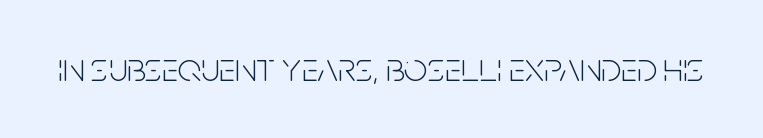
Glyph-to-glyph distance matches everyday printed text. Proportional: the letters do not fall into vertical columns. The font is comparable to plain body text, perhaps lighter. A clean baseline with only descenders dipping below it. Designer's note — italics off, roman on.
